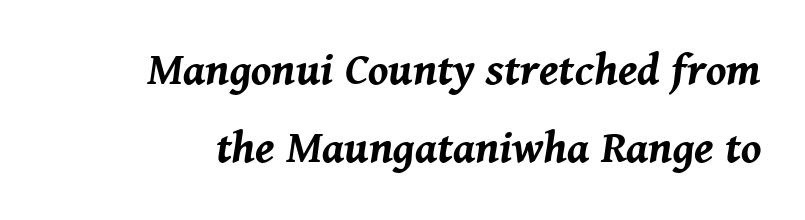
The baseline area is clear. The face used here is rendered with its standard letterfit. Does the lettering tilt? It does — this is italic. Each letter keeps its own natural width here, so spacing adapts to shape.
